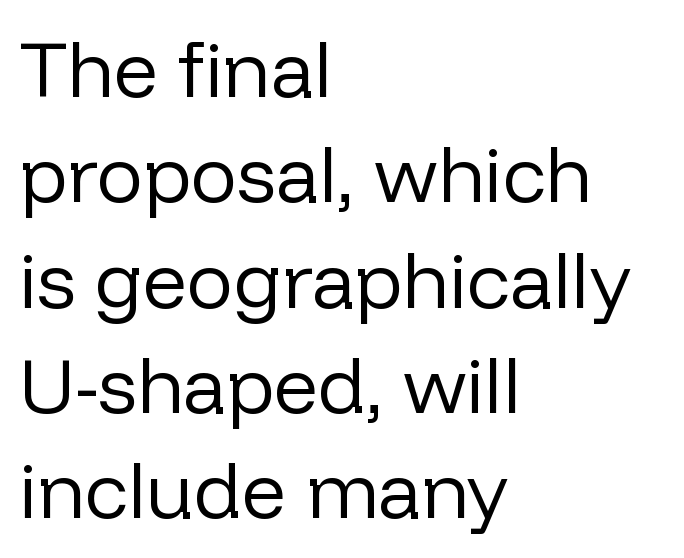
The image shows 78 px regular-weight sans-serif type, upright; set left-aligned, normal line spacing (1.35x), normal letter spacing, not underlined; low stroke contrast and a medium x-height.
